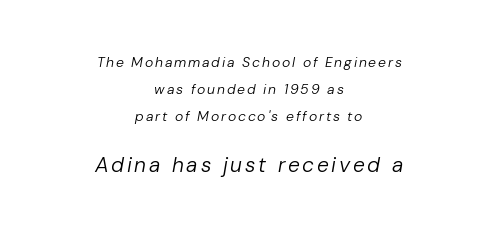
The image shows 21 px text type, italic (leaning right); set centered, loose line spacing (1.93x), not underlined; the second (bottom) block is 1.5x larger.
